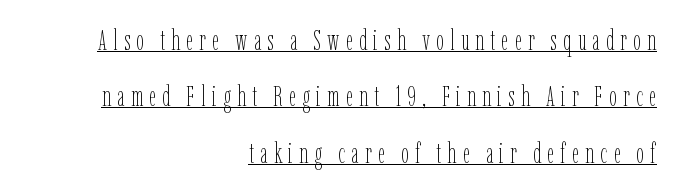
The image shows 28 px thin, condensed type, upright; set right-aligned, loose line spacing (2.01x), unusually wide letter spacing (+0.22 em), underlined; low stroke contrast and a medium x-height.
